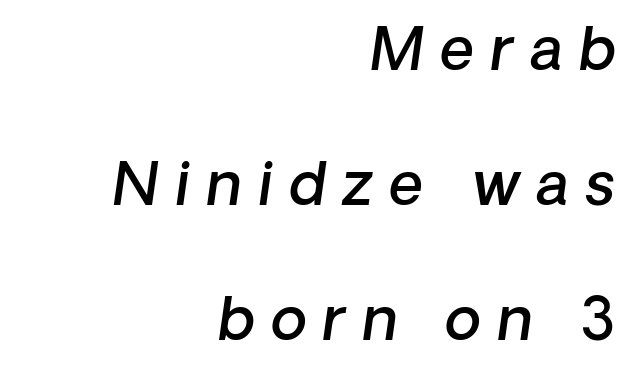
{"italic": "yes", "lean": "right", "slant_degrees": 8, "bold": "semi", "weight": "semibold", "width": "normal", "stroke_contrast": "low", "x_height": "medium", "monospaced": "no", "underline": "no", "align": "right", "line_spacing": "loose", "line_spacing_ratio": 2.29, "letter_spacing": "wide", "letter_spacing_em": 0.28, "glyph_px": 59}
